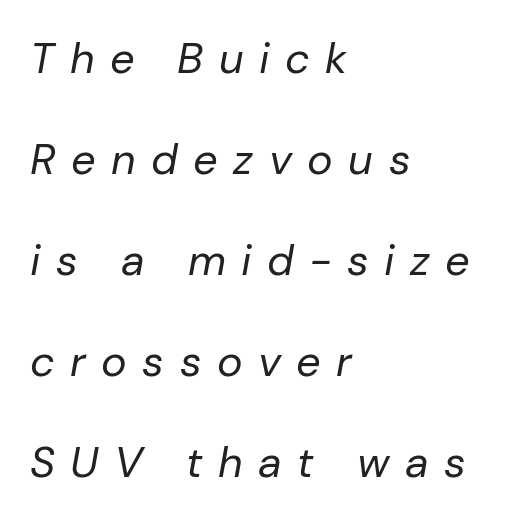
Is the letter spacing exaggerated? Yes — the characters are pushed far apart. The letters are slanted; this is an italic face. Leading: increased. No extra ink here — the face is not bold.
